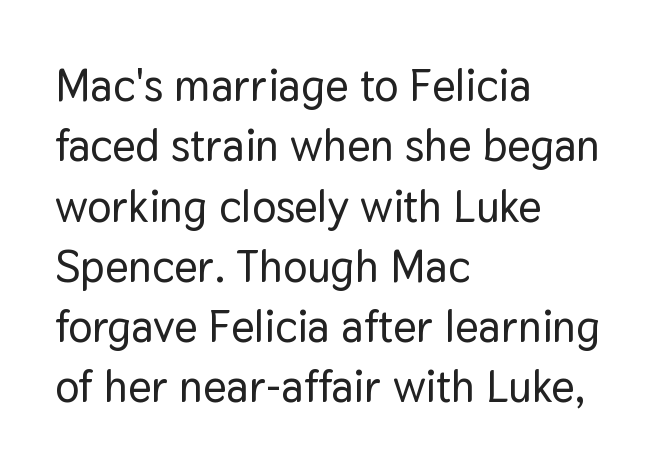
The image shows 45 px sans-serif type, upright; set left-aligned, normal line spacing (1.34x), normal letter spacing, not underlined; low stroke contrast and a medium x-height.
